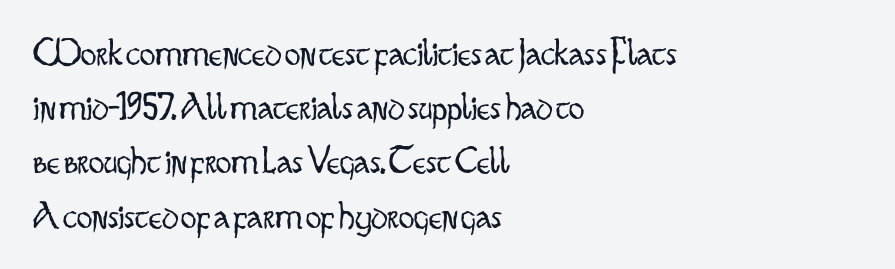
Check under the words: just untouched page. Unlike a traditional serif, this face leaves its strokes unadorned. The strokes are not fattened; the text isn't bold. Is the block centered? No — it sits flush against the left margin. Successive baselines arrive at the customary interval.
